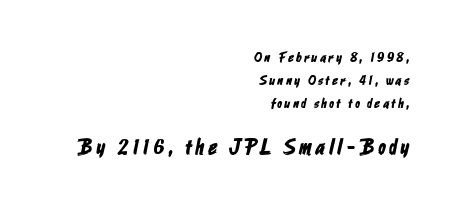
{"underline": "no", "align": "right", "line_spacing": "normal", "line_spacing_ratio": 1.63, "larger_block": "second", "size_ratio": 1.57, "glyph_px": 22}
